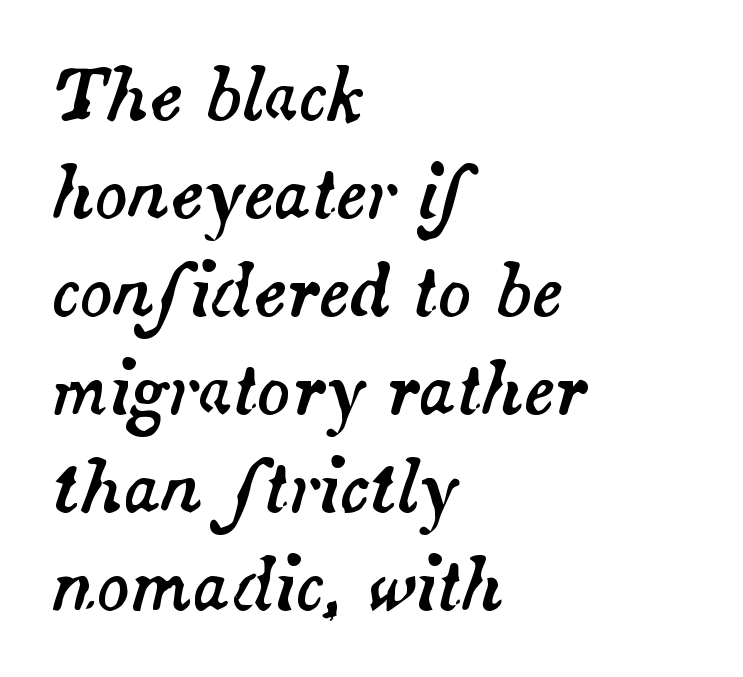
{"italic": "yes", "lean": "right", "slant_degrees": 14, "width": "normal", "stroke_contrast": "medium", "x_height": "small", "monospaced": "no", "underline": "no", "align": "left", "line_spacing": "normal", "line_spacing_ratio": 1.42, "letter_spacing": "normal", "letter_spacing_em": 0.0, "glyph_px": 69}
